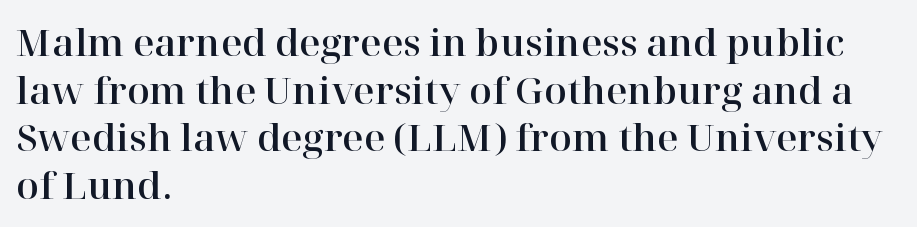
Q: Is the text italic (slanted)? A: No, it is upright.
Q: Is the typeface a serif or a sans-serif typeface? A: Serif.
Q: Is the text underlined? A: No.
Q: How is the paragraph aligned? A: Left-aligned.
Q: Is the spacing between letters normal or unusually wide? A: Normal.
Q: Is the spacing between lines tight, normal or loose? A: Normal.
Q: Width (condensed, normal, or wide)? A: Normal.
Q: Stroke contrast? A: High.
Q: x-height? A: Medium.
Q: Monospaced? A: No.
